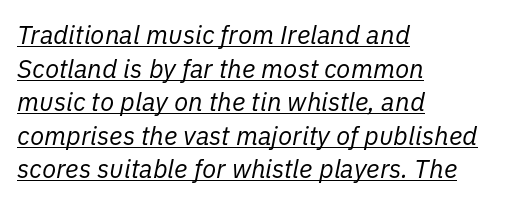
Q: Is the text bold? A: No.
Q: Is the text italic (slanted)? A: Yes, it leans right by about 11 degrees.
Q: Is the text underlined? A: Yes.
Q: How is the paragraph aligned? A: Left-aligned.
Q: Is the spacing between letters normal or unusually wide? A: Normal.
Q: Is the spacing between lines tight, normal or loose? A: Normal.
